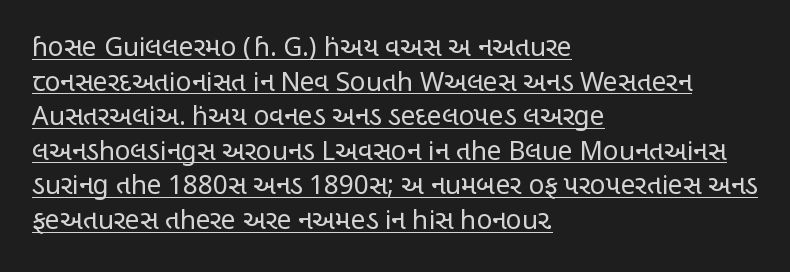
Characters follow at the spacing the type designer built in. Stroke mass is kept to a normal reading level or below. The rendering uses the underline text-decoration. Notice how descenders clear the ascenders below comfortably — that's standard leading.
